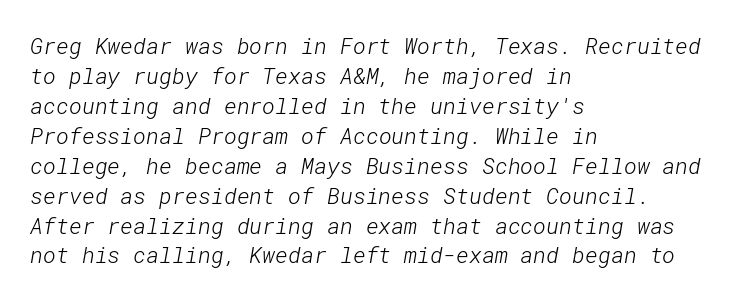
{"bold": "no", "underline": "no", "align": "left", "line_spacing": "normal", "line_spacing_ratio": 1.36, "letter_spacing": "normal", "letter_spacing_em": 0.0, "glyph_px": 22}
